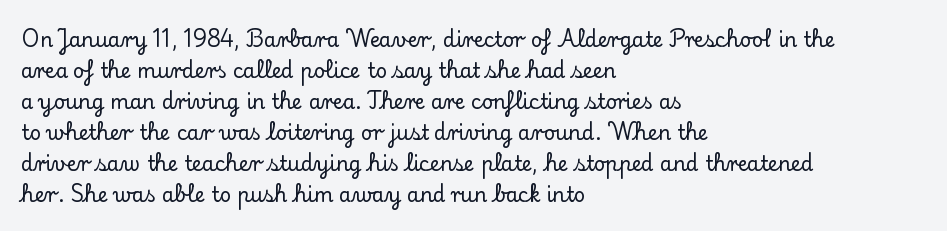
{"italic": "no", "underline": "no", "align": "left", "line_spacing": "normal", "line_spacing_ratio": 1.55, "letter_spacing": "normal", "letter_spacing_em": 0.0, "glyph_px": 20}
